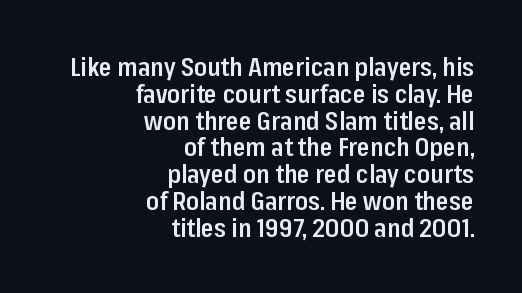
Nothing unusual about the tracking: characters are spaced as the font intends. Descenders are the only things crossing below the line. These lines were composed using upright roman letters. Vertically, the passage feels compressed, each row crowding the next. One-word summary of the alignment: right.
